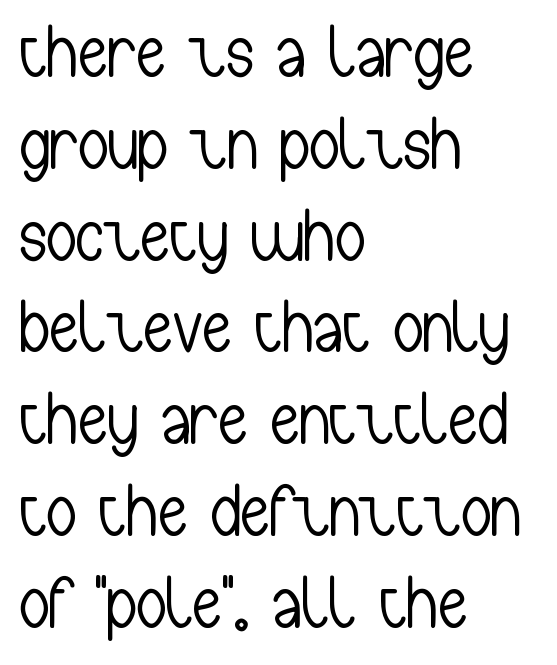
Leftover space on each line is placed entirely after the last word. Italic? Not at all — the glyphs are vertical. Each letter's strokes conclude bluntly, with no projecting serifs. This rendering leaves character spacing at its baseline value.
